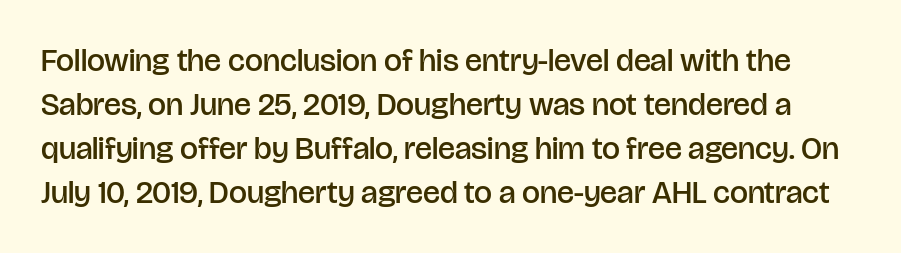
The image shows 32 px semibold sans-serif type, upright; set normal line spacing (1.37x), normal letter spacing, not underlined; low stroke contrast and a large x-height.
